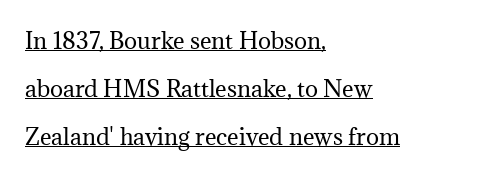
The image shows 22 px text type, upright; set left-aligned, loose line spacing (2.18x), normal letter spacing, underlined.
